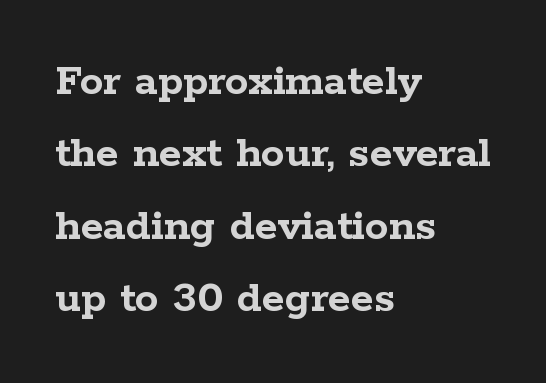
Q: Is the text bold? A: Yes.
Q: Is the text italic (slanted)? A: No, it is upright.
Q: Is the typeface a serif or a sans-serif typeface? A: Serif.
Q: Is the text underlined? A: No.
Q: How is the paragraph aligned? A: Left-aligned.
Q: Is the spacing between letters normal or unusually wide? A: Normal.
Q: Is the spacing between lines tight, normal or loose? A: Normal.
Q: Width (condensed, normal, or wide)? A: Wide.
Q: Stroke contrast? A: Low.
Q: x-height? A: Medium.
Q: Monospaced? A: No.
